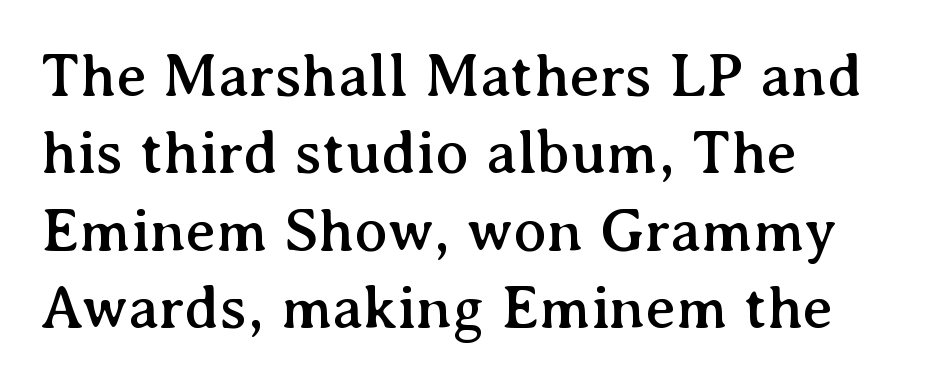
The image shows 62 px serif type, upright; set left-aligned, normal line spacing (1.25x), normal letter spacing, not underlined; medium stroke contrast and a medium x-height.
